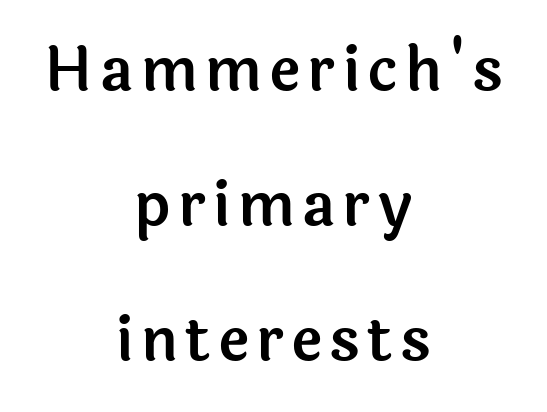
Q: Is the text italic (slanted)? A: No, it is upright.
Q: Is the typeface a serif or a sans-serif typeface? A: Sans-serif.
Q: Is the text underlined? A: No.
Q: How is the paragraph aligned? A: Centered.
Q: Is the spacing between lines tight, normal or loose? A: Loose.
Q: Width (condensed, normal, or wide)? A: Normal.
Q: x-height? A: Medium.
Q: Monospaced? A: No.
